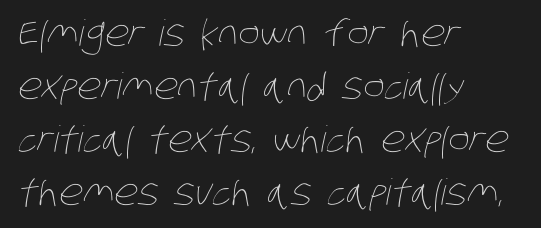
Q: Is the text bold? A: No.
Q: Is the text underlined? A: No.
Q: How is the paragraph aligned? A: Left-aligned.
Q: Is the spacing between letters normal or unusually wide? A: Normal.
Q: Is the spacing between lines tight, normal or loose? A: Normal.
Q: Width (condensed, normal, or wide)? A: Condensed.
Q: Stroke contrast? A: Low.
Q: x-height? A: Large.
Q: Monospaced? A: No.
